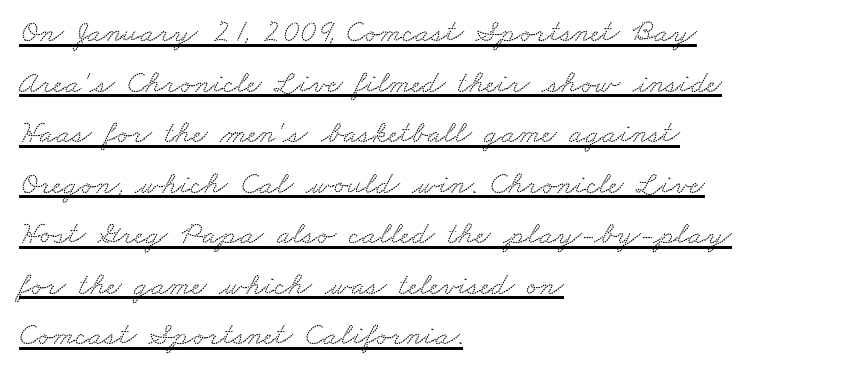
{"serif": "yes", "width": "wide", "stroke_contrast": "low", "x_height": "small", "monospaced": "no", "underline": "yes", "align": "left", "line_spacing": "normal", "line_spacing_ratio": 1.58, "letter_spacing": "normal", "letter_spacing_em": 0.0, "glyph_px": 32}
